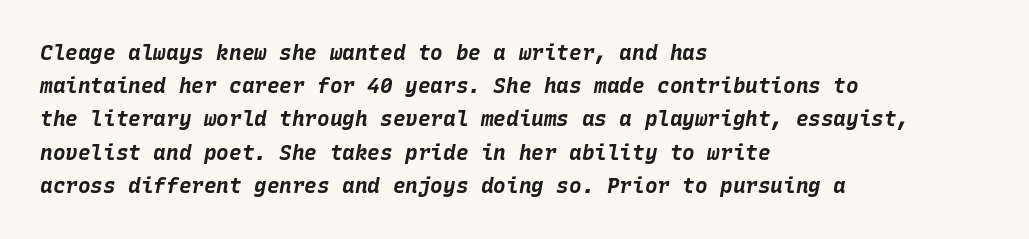
{"italic": "yes", "lean": "right", "slant_degrees": 10, "bold": "yes", "underline": "no", "align": "left", "line_spacing": "normal", "line_spacing_ratio": 1.58, "letter_spacing": "normal", "letter_spacing_em": 0.0, "glyph_px": 21}
